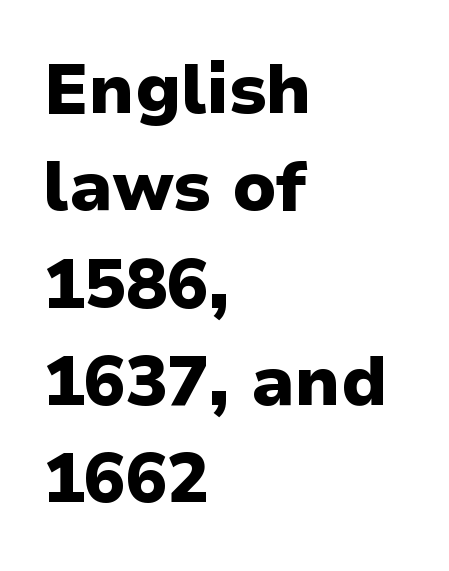
The image shows 69 px heavy sans-serif type, upright; set left-aligned, normal line spacing (1.41x), normal letter spacing, not underlined; low stroke contrast and a medium x-height.
